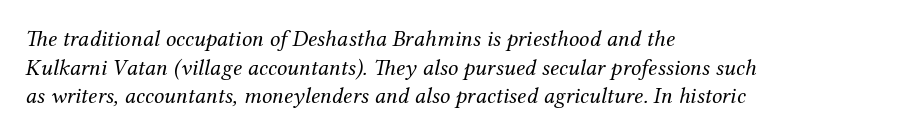
Heft: none added — not bold. Layout note: lines flush left. Students, note that the glyphs here touch the page at normal intervals. The rendering applies a slant to the glyphs. This rendering features lettering with no underline.
